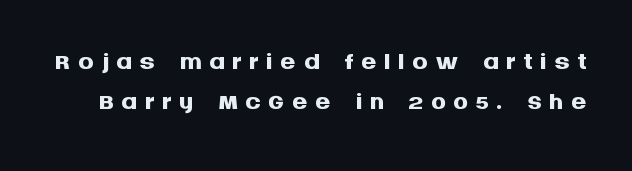
The image shows 39 px semibold sans-serif type, upright; set tight line spacing (1.03x), not underlined; medium stroke contrast and a large x-height.
